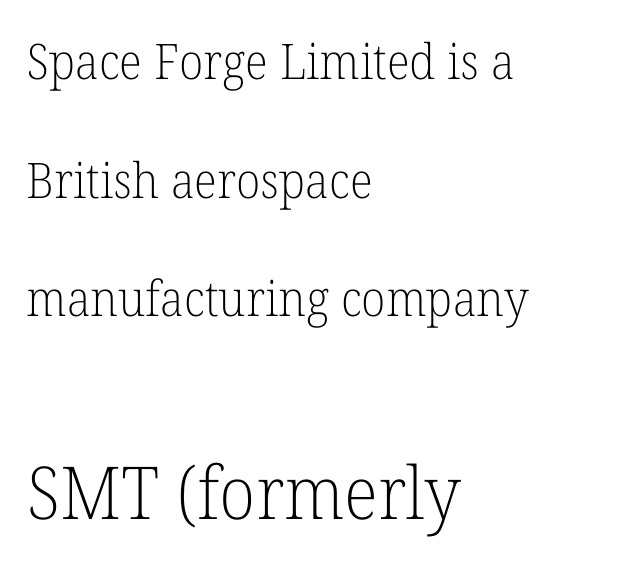
{"serif": "yes", "italic": "no", "bold": "no", "weight": "light", "width": "normal", "stroke_contrast": "low", "x_height": "medium", "monospaced": "no", "underline": "no", "align": "left", "line_spacing": "loose", "line_spacing_ratio": 2.42, "letter_spacing": "normal", "letter_spacing_em": 0.0, "larger_block": "second", "size_ratio": 1.49, "glyph_px": 73}
